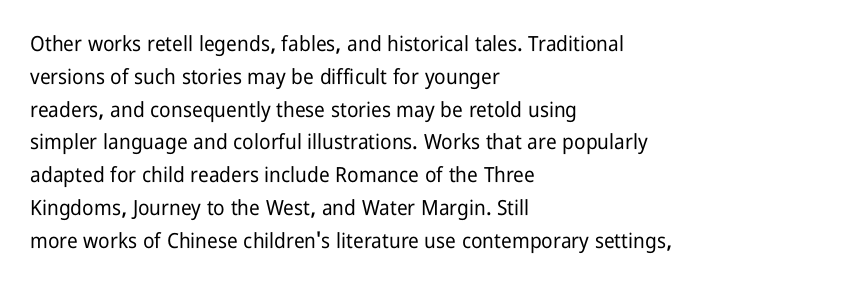
Whoever set this chose a conventional vertical rhythm. Quick note: not italic, upright. Only glyphs here, with clear space below each row. The horizontal fit of the characters is conventional and even. Notice how the passage keeps a crisp vertical edge on the left only.
